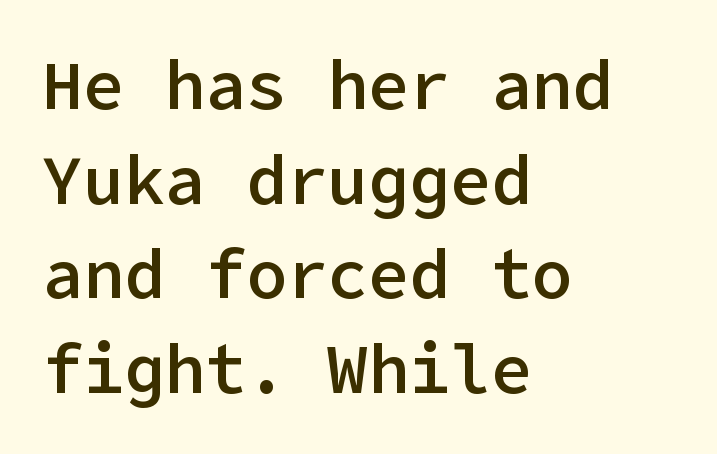
{"serif": "no", "italic": "no", "bold": "semi", "weight": "semibold", "width": "normal", "stroke_contrast": "low", "x_height": "medium", "underline": "no", "align": "left", "line_spacing": "normal", "line_spacing_ratio": 1.39, "letter_spacing": "normal", "letter_spacing_em": 0.0, "glyph_px": 68}
